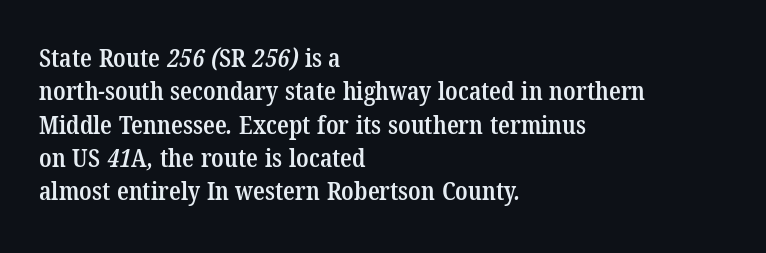
A somewhat darkened texture: the type is semibold rather than bold. Leftover space on each line is placed entirely after the last word. Honestly, the letter spacing is just normal — you wouldn't notice it. Normally led — the rows are evenly, conventionally spaced. A bare baseline throughout the passage.
